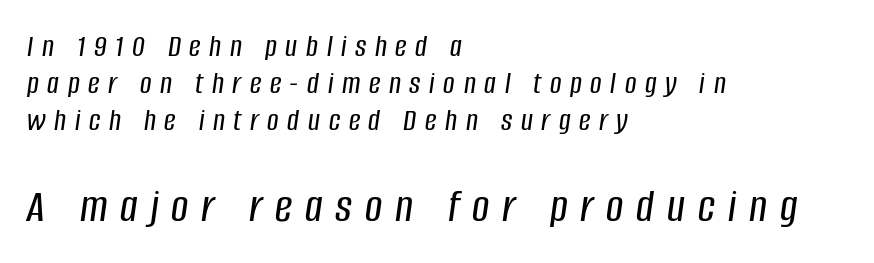
{"italic": "yes", "lean": "right", "slant_degrees": 8, "width": "condensed", "stroke_contrast": "low", "x_height": "large", "monospaced": "no", "underline": "no", "align": "left", "line_spacing_ratio": 1.16, "letter_spacing": "wide", "letter_spacing_em": 0.27, "larger_block": "second", "size_ratio": 1.5, "glyph_px": 48}
